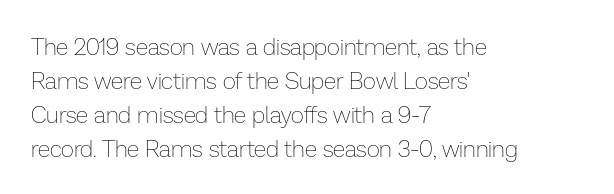
The type sits square on the baseline with zero lean. Stem width sits at or under what a default text font uses. Horizontally, the lines are justified to the leading edge only. This sample keeps an unexceptional amount of space between lines. The space beneath each line is pristine and unruled. There is no visible air inserted between adjacent glyphs.
